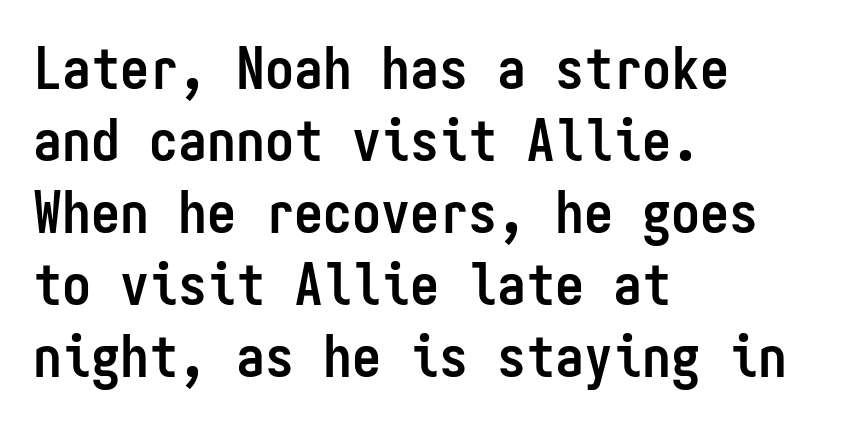
{"serif": "no", "italic": "no", "bold": "yes", "weight": "semibold", "width": "condensed", "stroke_contrast": "low", "x_height": "medium", "monospaced": "yes", "underline": "no", "align": "left", "line_spacing_ratio": 1.24, "letter_spacing": "normal", "letter_spacing_em": 0.0, "glyph_px": 58}
